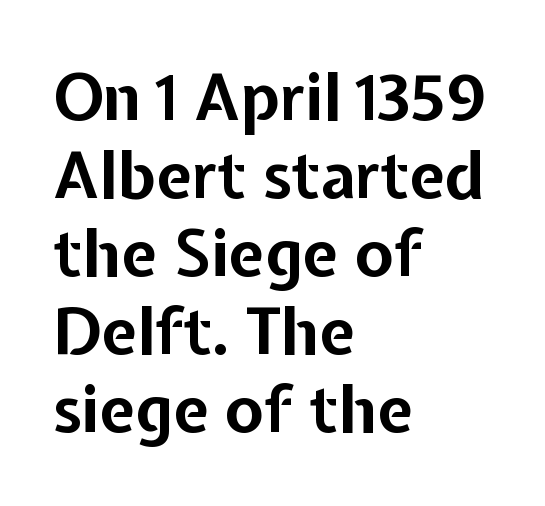
The image shows 64 px bold sans-serif type, upright; set left-aligned, line spacing 1.22x, normal letter spacing, not underlined; low stroke contrast and a medium x-height.
